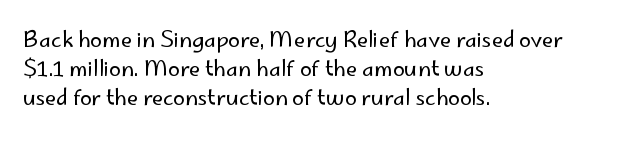
The image shows 21 px text type, upright; set left-aligned, normal line spacing (1.38x), normal letter spacing, not underlined.
